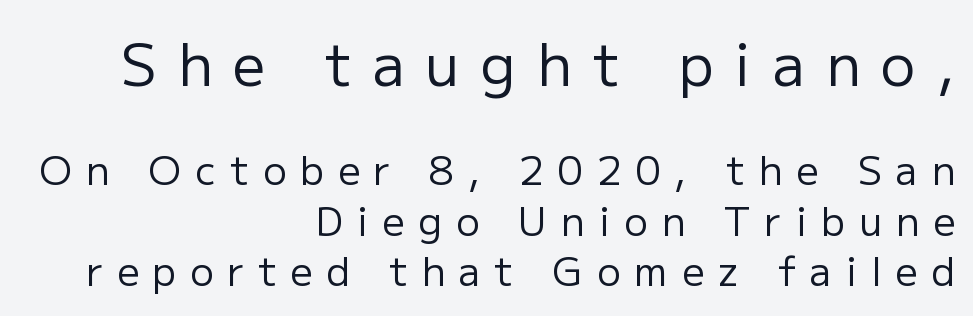
The image shows 58 px regular-weight sans-serif type, upright; set right-aligned, normal line spacing (1.29x), unusually wide letter spacing (+0.36 em), not underlined; the first (top) block is 1.49x larger; low stroke contrast and a medium x-height.
